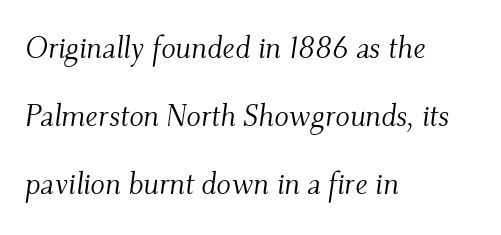
Q: Is the text bold? A: No.
Q: Is the text italic (slanted)? A: Yes, it leans right by about 9 degrees.
Q: Is the typeface a serif or a sans-serif typeface? A: Serif.
Q: Is the text underlined? A: No.
Q: How is the paragraph aligned? A: Left-aligned.
Q: Is the spacing between letters normal or unusually wide? A: Normal.
Q: Is the spacing between lines tight, normal or loose? A: Loose.
Q: Width (condensed, normal, or wide)? A: Normal.
Q: Stroke contrast? A: Medium.
Q: x-height? A: Small.
Q: Monospaced? A: No.
